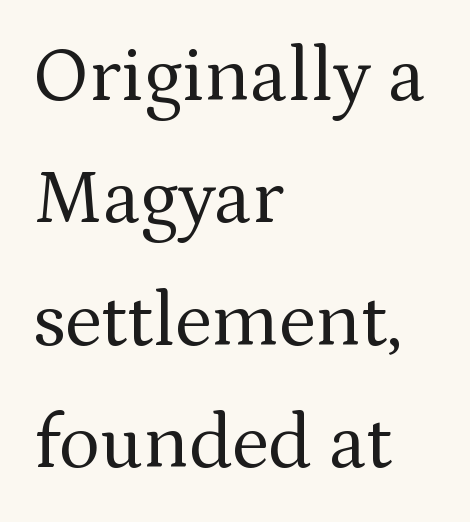
{"serif": "yes", "italic": "no", "bold": "no", "weight": "regular", "width": "normal", "stroke_contrast": "medium", "x_height": "medium", "monospaced": "no", "underline": "no", "align": "left", "line_spacing": "normal", "line_spacing_ratio": 1.59, "letter_spacing": "normal", "letter_spacing_em": 0.0, "glyph_px": 77}
